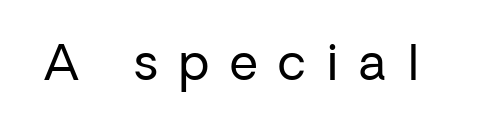
These lines are rendered in a variable-pitch font. In terms of posture, this sample is upright. The gaps between neighbouring characters are conspicuously large. Serif or sans? Sans — the stroke terminals are bare. Descenders hang freely into open space. The typesetting does not lean heavy: it is not bold.
